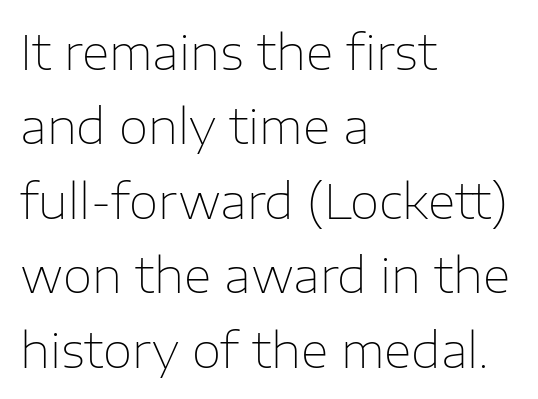
The image shows 48 px thin sans-serif type, upright; set left-aligned, normal line spacing (1.55x), normal letter spacing, not underlined; low stroke contrast and a medium x-height.
